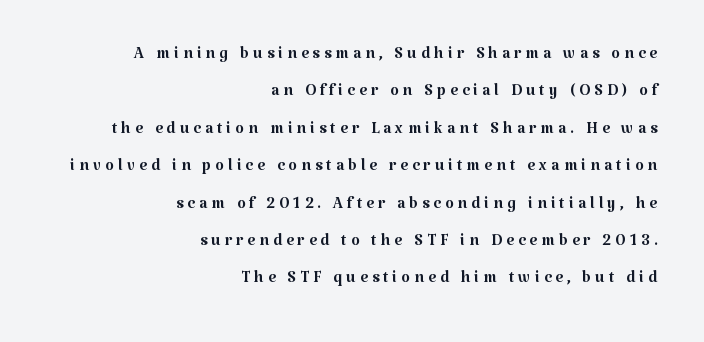
Q: Is the text bold? A: No.
Q: Is the text italic (slanted)? A: No, it is upright.
Q: Is the text underlined? A: No.
Q: How is the paragraph aligned? A: Right-aligned.
Q: Is the spacing between lines tight, normal or loose? A: Normal.
